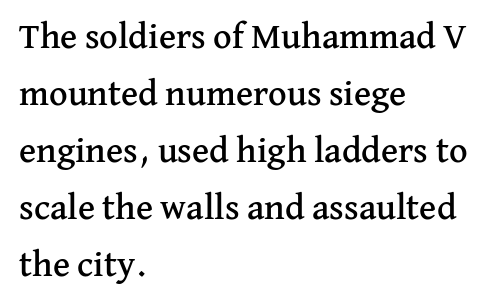
The image shows 36 px serif type, upright; set left-aligned, normal line spacing (1.58x), normal letter spacing, not underlined; medium stroke contrast and a medium x-height.
